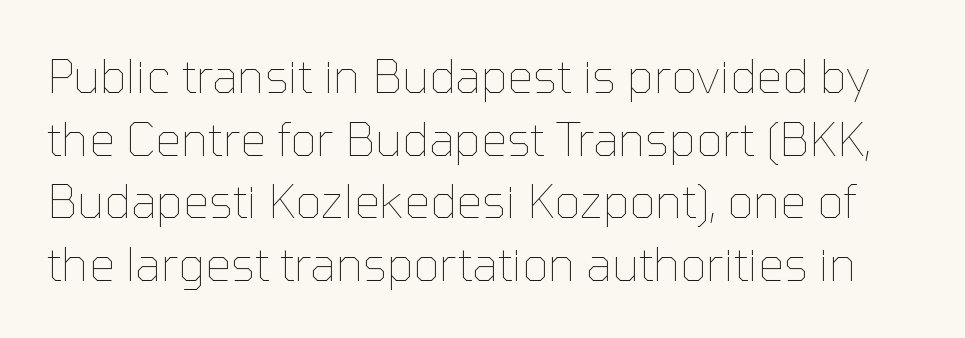
The image shows 46 px thin type, upright; set normal line spacing (1.36x), normal letter spacing, not underlined; low stroke contrast and a medium x-height.
